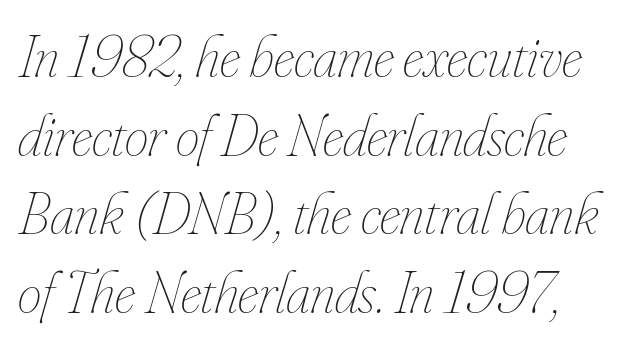
These lines keep a tight, regular rhythm from letter to letter. The space between consecutive lines is moderate. Underline: absent. The letters look calm and open, with moderate or lighter stems. Character widths vary here, with narrow letters taking less room than wide ones. The text carries the slant typical of an italic or oblique font.
